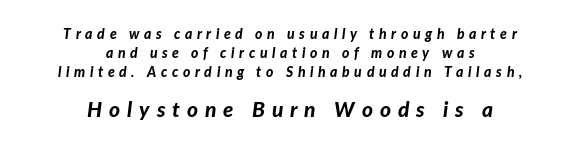
The image shows 21 px bold type, italic (leaning right); set centered, normal line spacing (1.35x), unusually wide letter spacing (+0.33 em), not underlined; the second (bottom) block is 1.5x larger.
